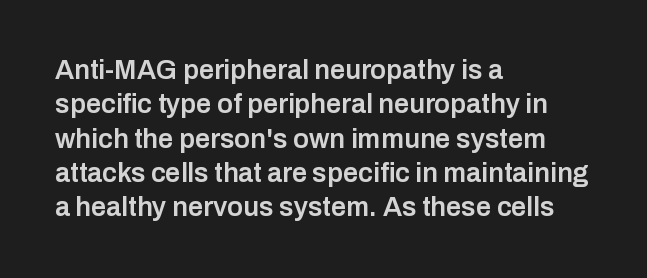
{"italic": "no", "bold": "semi", "underline": "no", "align": "left", "line_spacing": "normal", "line_spacing_ratio": 1.27, "letter_spacing": "normal", "letter_spacing_em": 0.0, "glyph_px": 27}
